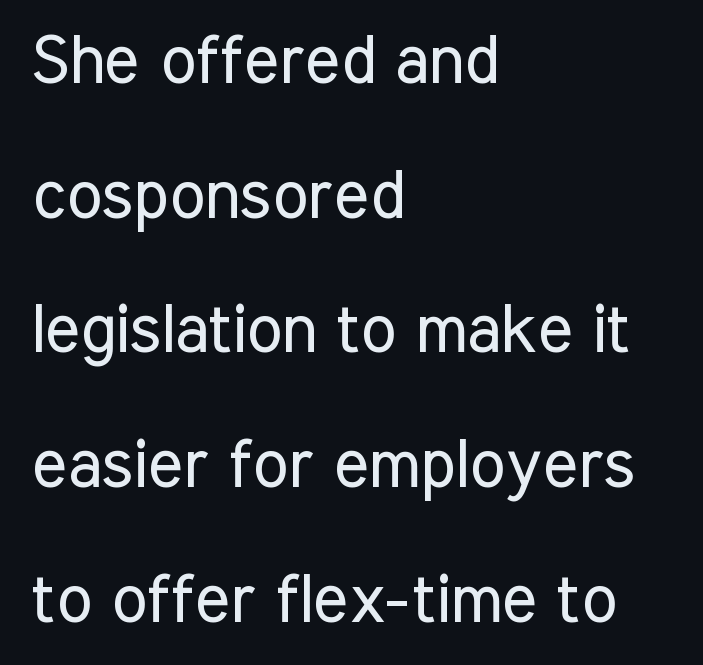
{"serif": "no", "italic": "no", "bold": "no", "weight": "regular", "width": "condensed", "stroke_contrast": "low", "x_height": "medium", "monospaced": "no", "underline": "no", "align": "left", "line_spacing": "loose", "line_spacing_ratio": 2.01, "letter_spacing": "normal", "letter_spacing_em": 0.0, "glyph_px": 67}
